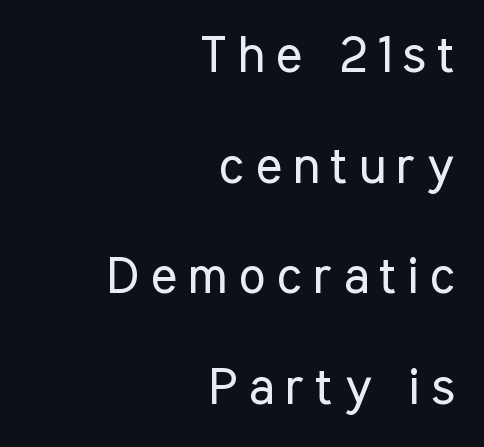
Q: Is the text bold? A: No.
Q: Is the text italic (slanted)? A: No, it is upright.
Q: Is the typeface a serif or a sans-serif typeface? A: Sans-serif.
Q: Is the text underlined? A: No.
Q: How is the paragraph aligned? A: Right-aligned.
Q: Is the spacing between letters normal or unusually wide? A: Unusually wide.
Q: Is the spacing between lines tight, normal or loose? A: Loose.
Q: Width (condensed, normal, or wide)? A: Condensed.
Q: Stroke contrast? A: Low.
Q: x-height? A: Medium.
Q: Monospaced? A: No.
